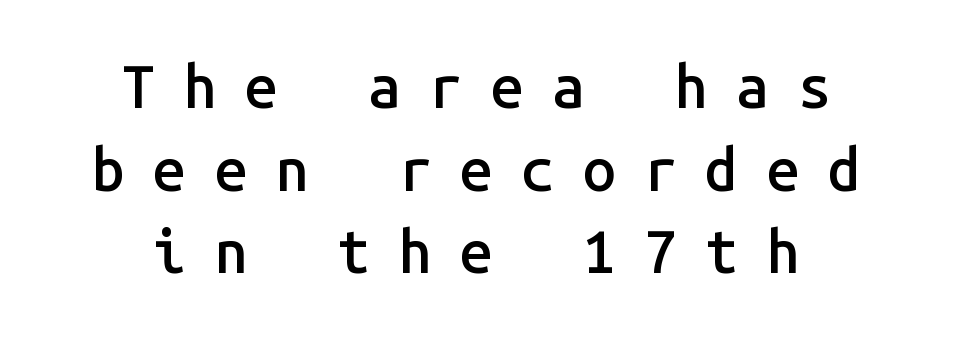
{"serif": "no", "italic": "no", "bold": "semi", "weight": "semibold", "width": "normal", "stroke_contrast": "low", "x_height": "medium", "monospaced": "yes", "underline": "no", "align": "center", "line_spacing": "normal", "line_spacing_ratio": 1.4, "letter_spacing": "wide", "letter_spacing_em": 0.48, "glyph_px": 59}
